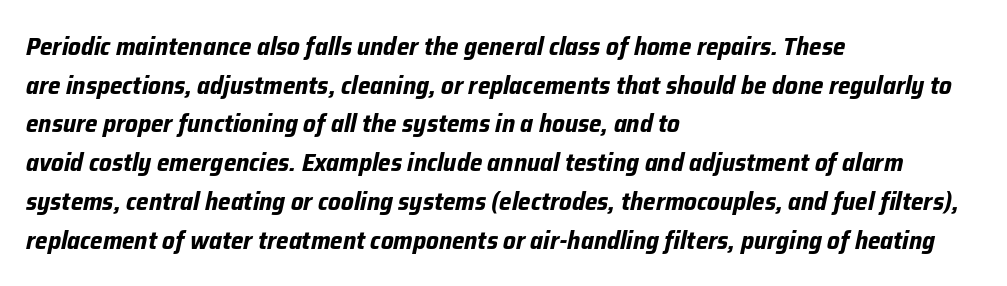
{"italic": "yes", "lean": "right", "slant_degrees": 12, "bold": "yes", "underline": "no", "align": "left", "line_spacing": "normal", "line_spacing_ratio": 1.55, "letter_spacing": "normal", "letter_spacing_em": 0.0, "glyph_px": 25}
